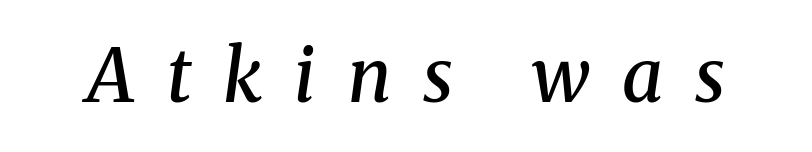
The image shows 73 px semibold serif type, italic (leaning right); set unusually wide letter spacing (+0.44 em), not underlined; medium stroke contrast and a medium x-height.
